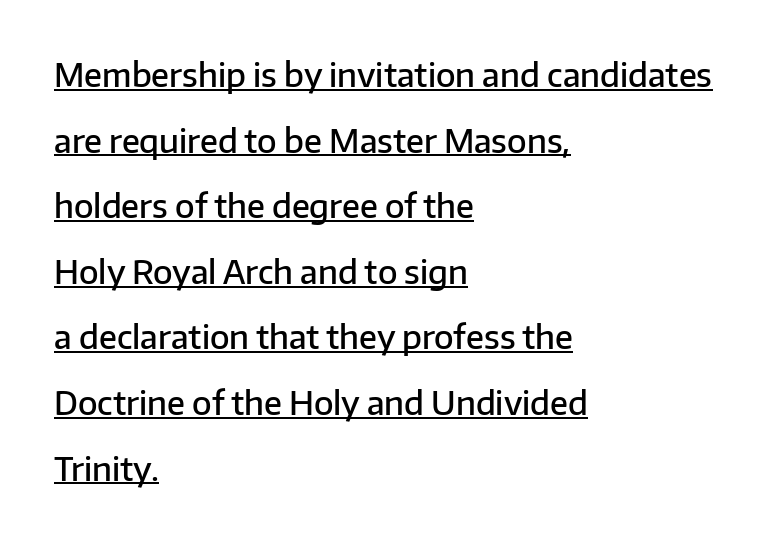
The image shows 32 px semibold sans-serif type, upright; set left-aligned, loose line spacing (2.05x), normal letter spacing, underlined; low stroke contrast and a medium x-height.
